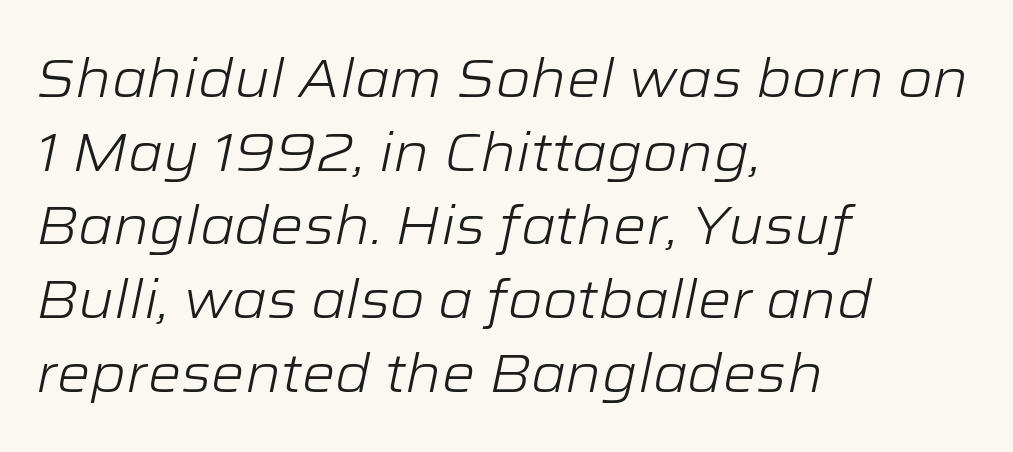
The rendering anchors every line to the left-hand side. Has an underline been added? It has not. Is this a fixed-width face? No — the glyphs have proportional, varying widths. Line spacing here is normal. The glyphs look as if they've been sheared to an angle. Weight: regular or lighter.
